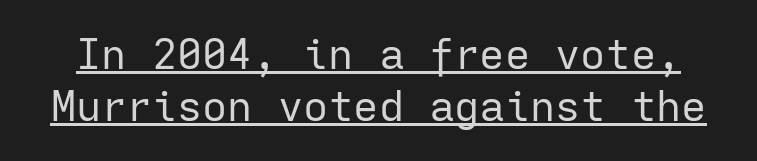
The image shows 42 px regular-weight sans-serif type, upright, monospaced; set line spacing 1.23x, normal letter spacing, underlined; low stroke contrast and a medium x-height.
